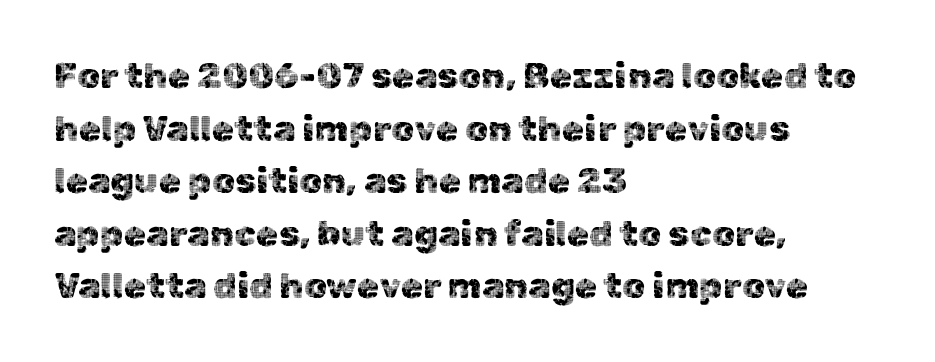
{"serif": "no", "italic": "no", "width": "normal", "x_height": "medium", "monospaced": "no", "underline": "no", "align": "left", "line_spacing": "normal", "line_spacing_ratio": 1.46, "letter_spacing": "normal", "letter_spacing_em": 0.0, "glyph_px": 36}
